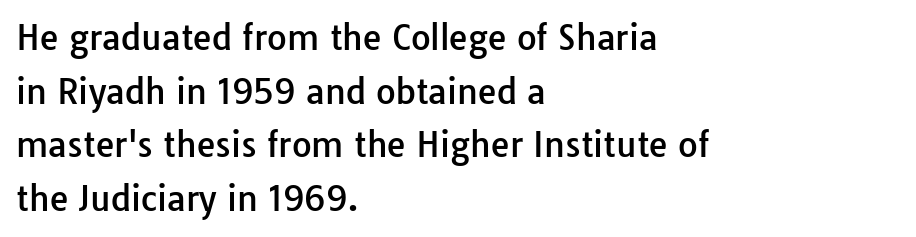
Q: Is the text italic (slanted)? A: No, it is upright.
Q: Is the typeface a serif or a sans-serif typeface? A: Sans-serif.
Q: Is the text underlined? A: No.
Q: How is the paragraph aligned? A: Left-aligned.
Q: Is the spacing between letters normal or unusually wide? A: Normal.
Q: Is the spacing between lines tight, normal or loose? A: Normal.
Q: Width (condensed, normal, or wide)? A: Normal.
Q: Stroke contrast? A: Low.
Q: x-height? A: Medium.
Q: Monospaced? A: No.
